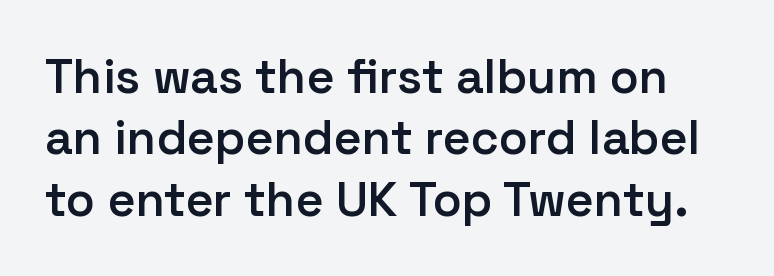
The string is rendered with underlining switched off. The leading is moderate, giving the passage an even texture. Summary of weight: moderately heavy, a semibold. Are there feet on the stems? There aren't — it's a sans. Posture: straight, roman, zero tilt. Do the characters align in a grid? No, the font is proportional.
